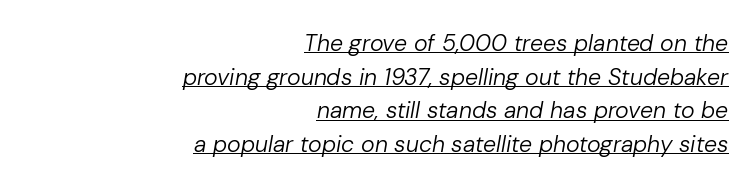
The image shows 23 px text type, italic (leaning right); set right-aligned, normal line spacing (1.46x), normal letter spacing, underlined.
